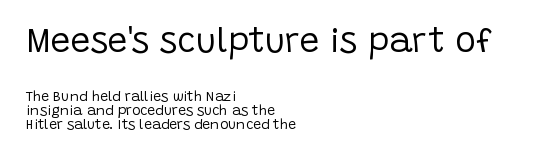
Each stroke keeps to a modest, everyday thickness or less. Glyph-to-glyph distance matches everyday printed text. Each line starts at the same left margin while the right side varies. Words float on clear page, feet unadorned. This sample uses an upright cut, with every glyph sitting square on the baseline. Leading is clearly below the norm, producing a dense column.
